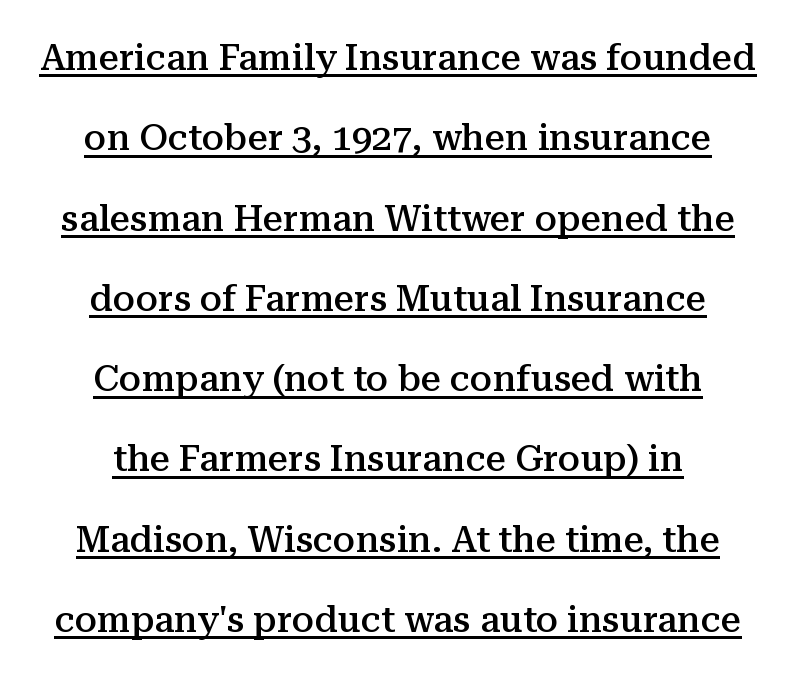
The face used here is proportionally spaced, like ordinary book or web type. Is the type bold? Partly — it's a semibold, heavier than regular but not fully bold. Honestly, the rows look like they've been pulled way apart. When letters stand straight like this, we call the style roman or upright. Compared with a flush-left layout, this one balances lines on the center instead.
